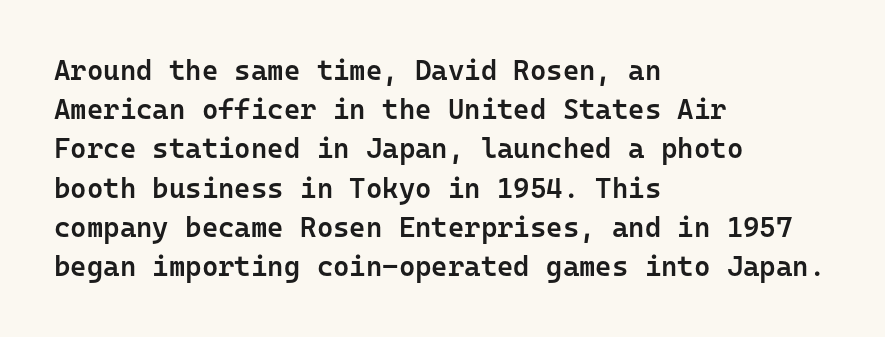
Is the letter spacing exaggerated? No — it looks like the ordinary default. The rendering uses typewriter-style spacing with identical character cells. No italicization has been applied; the sample stays upright. Students, observe: this is what conventionally led text looks like.
